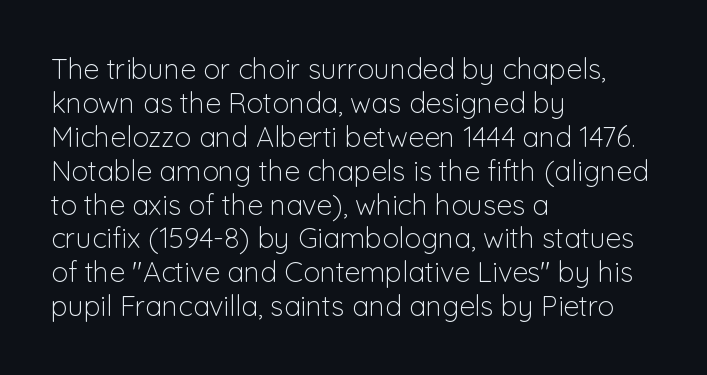
Spacing verdict: proportional, widths tailored to each character. Unbolded letterforms with no extra heft. Is the block centered? No — it sits flush against the left margin. Words appear dense and cohesive because spacing is normal. Nope, not italic — everything's standing straight. Are there feet on the stems? There aren't — it's a sans.
